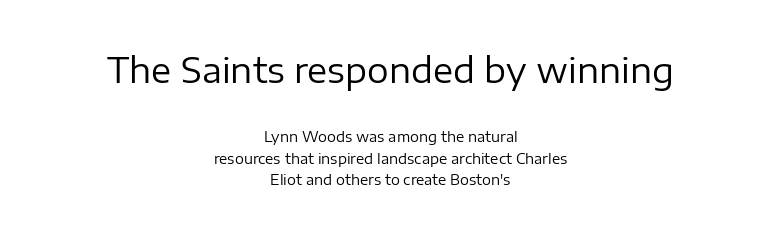
Q: Is the text bold? A: No.
Q: Is the text italic (slanted)? A: No, it is upright.
Q: Is the typeface a serif or a sans-serif typeface? A: Sans-serif.
Q: Is the text underlined? A: No.
Q: How is the paragraph aligned? A: Centered.
Q: Is the spacing between letters normal or unusually wide? A: Normal.
Q: Is the spacing between lines tight, normal or loose? A: Normal.
Q: Which block of text is set in a larger size, the first (top) or the second (bottom)? A: The first (top) one.
Q: Width (condensed, normal, or wide)? A: Normal.
Q: Stroke contrast? A: Low.
Q: x-height? A: Medium.
Q: Monospaced? A: No.
